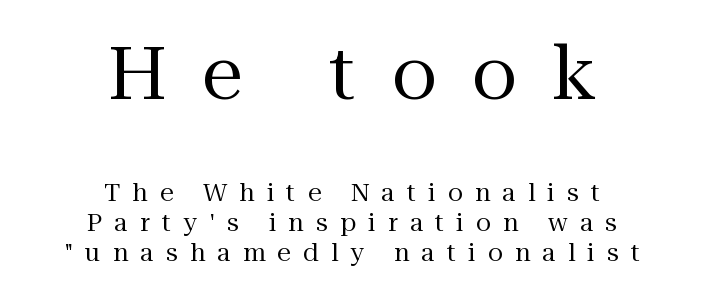
Q: Is the text bold? A: No.
Q: Is the text italic (slanted)? A: No, it is upright.
Q: Is the typeface a serif or a sans-serif typeface? A: Serif.
Q: Is the text underlined? A: No.
Q: How is the paragraph aligned? A: Centered.
Q: Is the spacing between letters normal or unusually wide? A: Unusually wide.
Q: Which block of text is set in a larger size, the first (top) or the second (bottom)? A: The first (top) one.
Q: Width (condensed, normal, or wide)? A: Normal.
Q: Stroke contrast? A: Medium.
Q: x-height? A: Medium.
Q: Monospaced? A: No.
